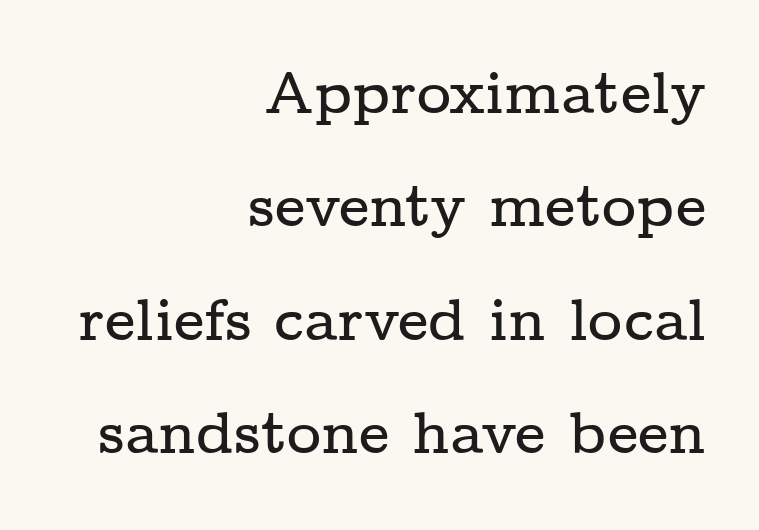
Q: Is the text italic (slanted)? A: No, it is upright.
Q: Is the typeface a serif or a sans-serif typeface? A: Serif.
Q: Is the text underlined? A: No.
Q: How is the paragraph aligned? A: Right-aligned.
Q: Is the spacing between letters normal or unusually wide? A: Normal.
Q: Is the spacing between lines tight, normal or loose? A: Loose.
Q: Width (condensed, normal, or wide)? A: Wide.
Q: Stroke contrast? A: Low.
Q: x-height? A: Medium.
Q: Monospaced? A: No.
